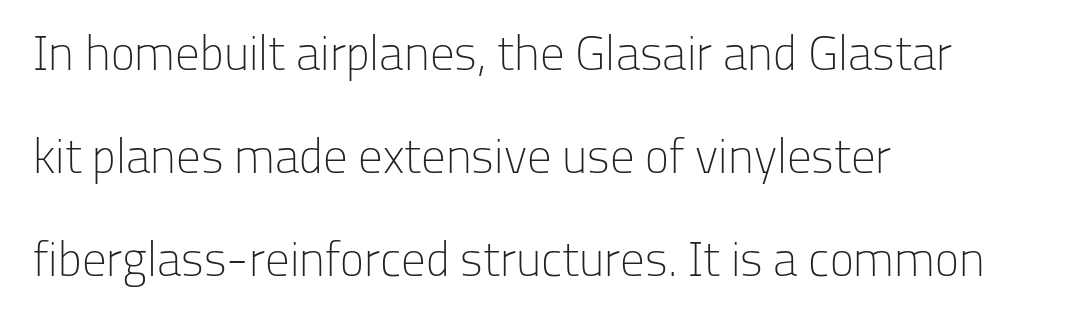
Q: Is the text bold? A: No.
Q: Is the text italic (slanted)? A: No, it is upright.
Q: Is the typeface a serif or a sans-serif typeface? A: Sans-serif.
Q: Is the text underlined? A: No.
Q: How is the paragraph aligned? A: Left-aligned.
Q: Is the spacing between letters normal or unusually wide? A: Normal.
Q: Is the spacing between lines tight, normal or loose? A: Loose.
Q: Width (condensed, normal, or wide)? A: Normal.
Q: Stroke contrast? A: Low.
Q: x-height? A: Medium.
Q: Monospaced? A: No.
